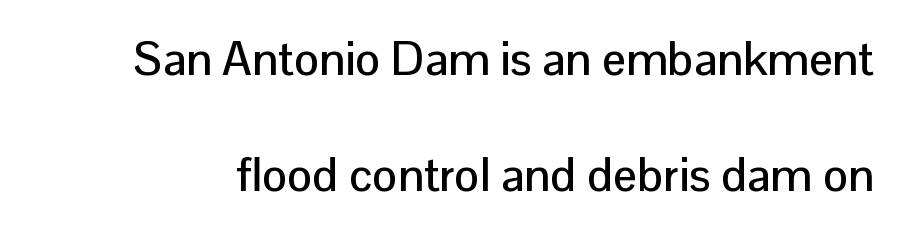
Q: Is the text italic (slanted)? A: No, it is upright.
Q: Is the typeface a serif or a sans-serif typeface? A: Sans-serif.
Q: Is the text underlined? A: No.
Q: Is the spacing between letters normal or unusually wide? A: Normal.
Q: Is the spacing between lines tight, normal or loose? A: Loose.
Q: Width (condensed, normal, or wide)? A: Normal.
Q: Stroke contrast? A: Low.
Q: x-height? A: Medium.
Q: Monospaced? A: No.
